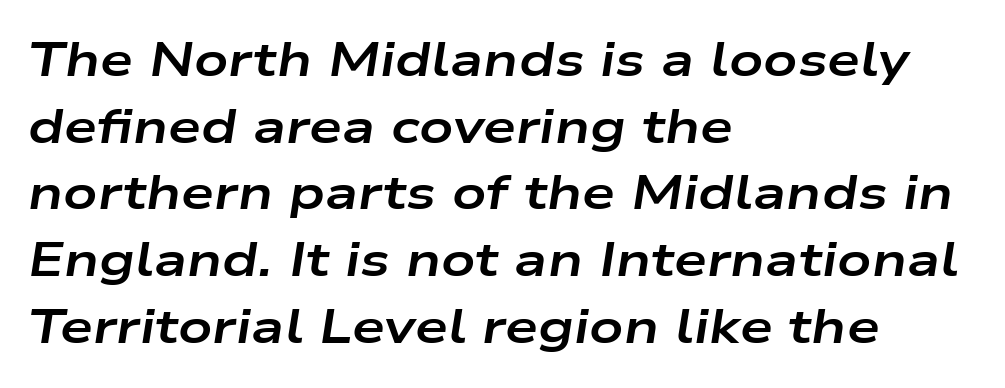
Q: Is the text bold? A: Yes.
Q: Is the text italic (slanted)? A: Yes, it leans right by about 9 degrees.
Q: Is the text underlined? A: No.
Q: How is the paragraph aligned? A: Left-aligned.
Q: Is the spacing between letters normal or unusually wide? A: Normal.
Q: Is the spacing between lines tight, normal or loose? A: Normal.
Q: Width (condensed, normal, or wide)? A: Wide.
Q: Stroke contrast? A: Low.
Q: x-height? A: Medium.
Q: Monospaced? A: No.
